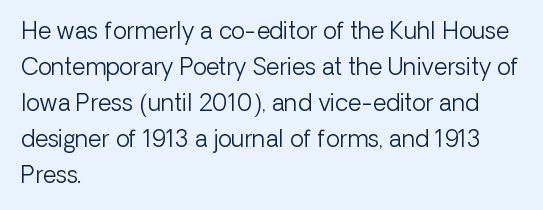
{"italic": "no", "bold": "no", "underline": "no", "align": "left", "line_spacing": "normal", "line_spacing_ratio": 1.56, "letter_spacing": "normal", "letter_spacing_em": 0.0, "glyph_px": 23}
